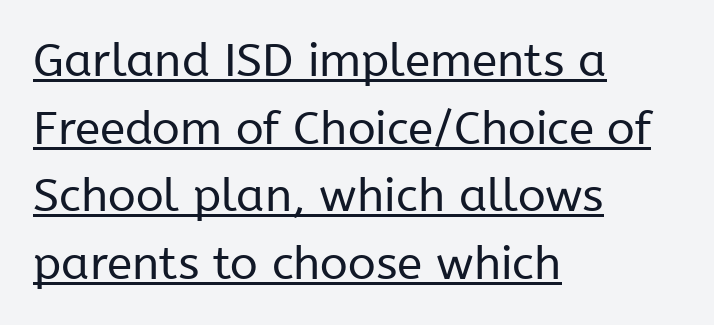
The type is set solid horizontally, with unmodified tracking. These lines sit exactly where default settings would place them. This sample is left-justified, so line endings fall wherever the words run out. Heaviness? Minimal to ordinary, like unemphasized prose. These lines are rendered in a variable-pitch font.
